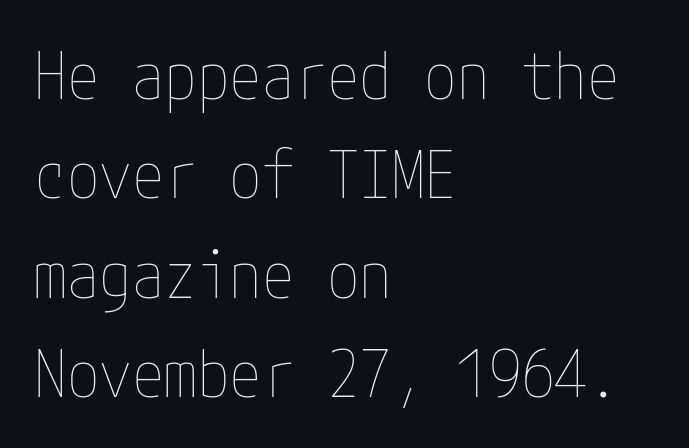
{"italic": "no", "bold": "no", "weight": "thin", "width": "condensed", "stroke_contrast": "low", "x_height": "medium", "underline": "no", "align": "left", "line_spacing": "normal", "line_spacing_ratio": 1.53, "letter_spacing": "normal", "letter_spacing_em": 0.0, "glyph_px": 65}
